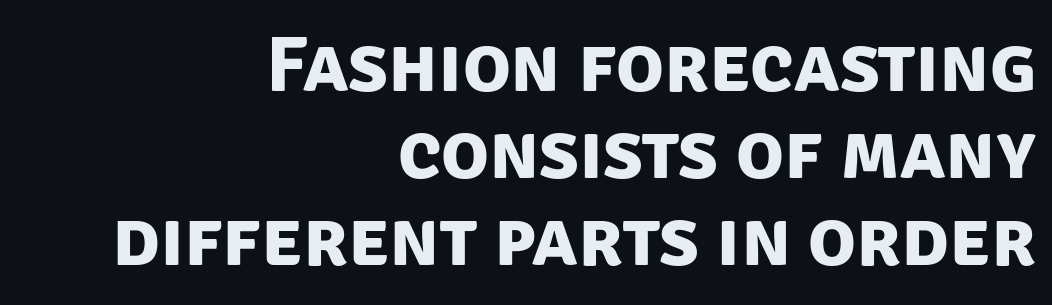
If you measured baseline to baseline, you'd find a short distance. Horizontally, the lines are justified to the trailing edge only. Note the varied advance widths — an 'i' is clearly narrower than an 'm'. This sample uses a sans-serif face.
